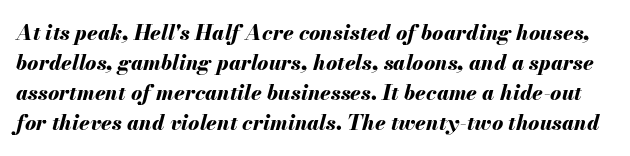
Type without underlining. Stroke thickness is high; the sample reads as a true bold. One glance says typical: line gaps are just what's usual. The tracking reads as untouched default to a designer's eye. A typesetter would mark this as italic.
